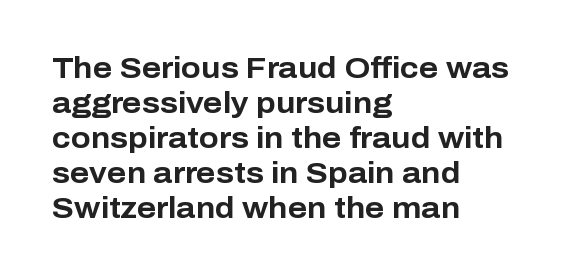
{"serif": "no", "italic": "no", "bold": "yes", "weight": "bold", "width": "normal", "stroke_contrast": "low", "x_height": "medium", "monospaced": "no", "underline": "no", "align": "left", "line_spacing_ratio": 1.21, "letter_spacing": "normal", "letter_spacing_em": 0.0, "glyph_px": 29}
